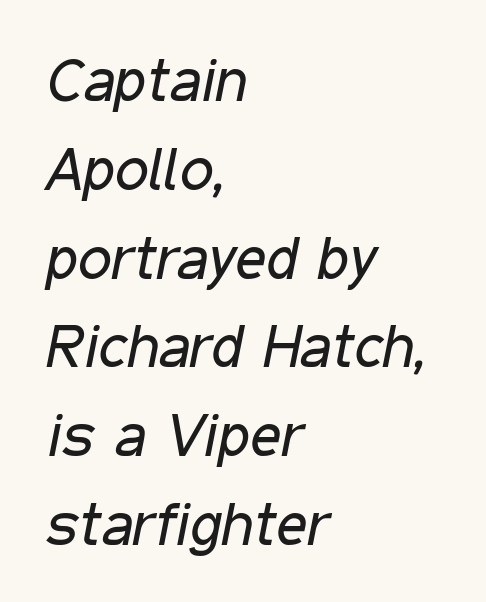
{"italic": "yes", "lean": "right", "slant_degrees": 11, "bold": "no", "weight": "regular", "width": "condensed", "stroke_contrast": "low", "x_height": "medium", "monospaced": "no", "underline": "no", "align": "left", "line_spacing": "normal", "line_spacing_ratio": 1.48, "letter_spacing": "normal", "letter_spacing_em": 0.0, "glyph_px": 60}
